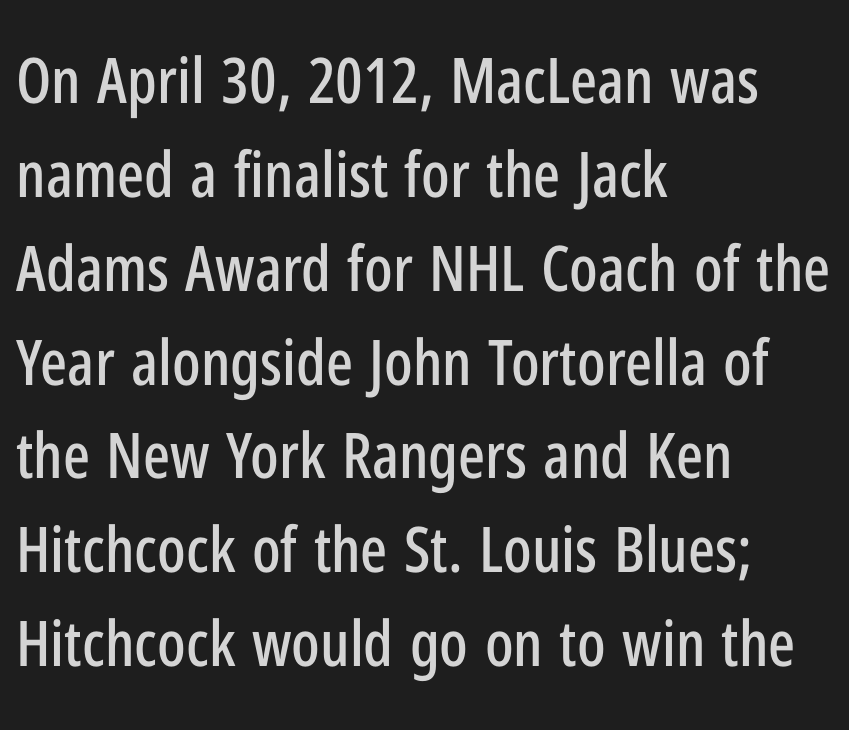
The image shows 63 px condensed sans-serif type, upright; set left-aligned, normal line spacing (1.49x), normal letter spacing, not underlined; low stroke contrast and a medium x-height.
